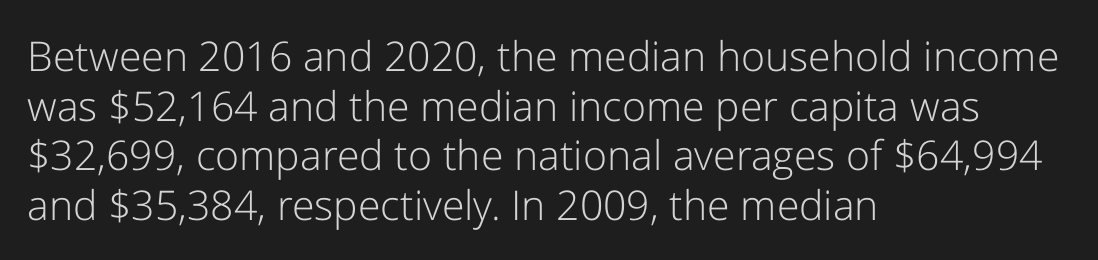
{"serif": "no", "italic": "no", "bold": "no", "weight": "light", "width": "normal", "stroke_contrast": "low", "x_height": "medium", "monospaced": "no", "underline": "no", "align": "left", "line_spacing_ratio": 1.21, "letter_spacing": "normal", "letter_spacing_em": 0.0, "glyph_px": 41}
